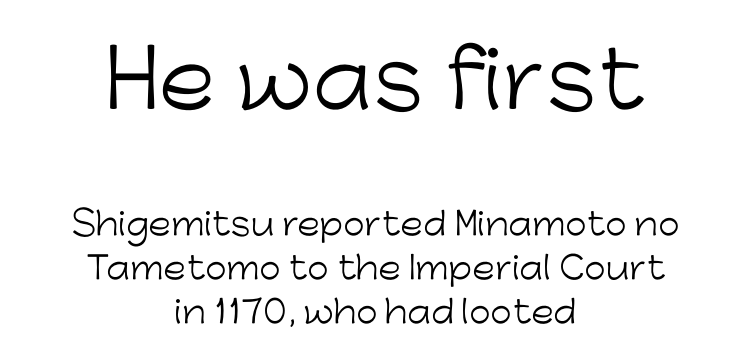
The tracking reads as untouched default to a designer's eye. Does the lettering tilt? It doesn't — this is upright. This sample keeps an unexceptional amount of space between lines. A centered setting, common on invitations and titles, is used for this passage. Character widths vary here, with narrow letters taking less room than wide ones. The composition opens big and finishes small.
